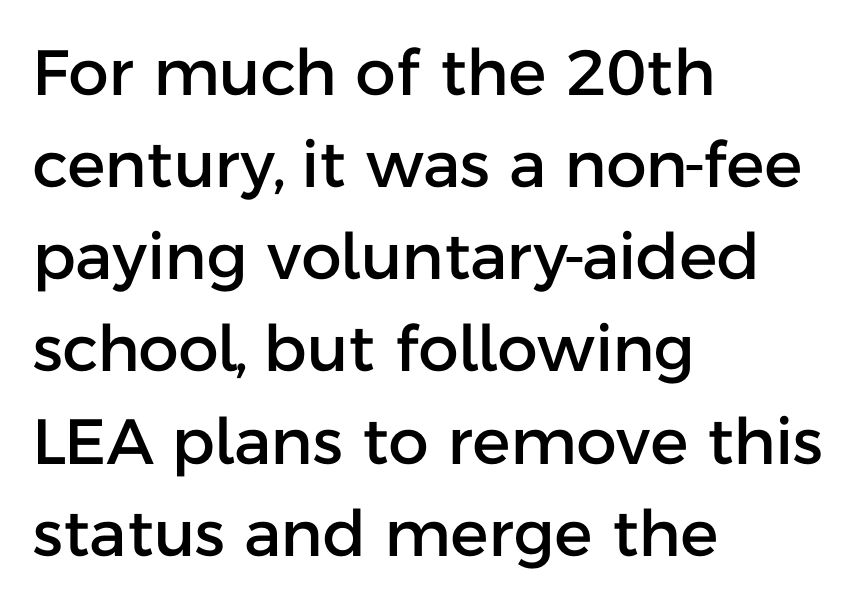
No feet cap the strokes, marking this as sans-serif type. The passage is arranged the way most books set body copy — flush left. You could not count columns in this text — the font is proportionally spaced. The typography opts for an upright posture over an oblique one. The line texture is even and compact thanks to regular tracking.
